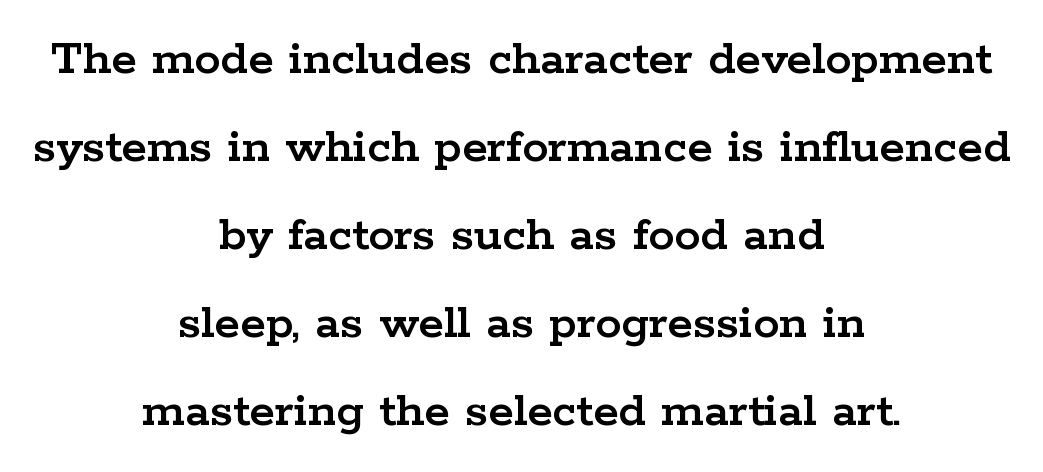
The image shows 52 px wide serif type, upright; set centered, normal line spacing (1.69x), normal letter spacing, not underlined; low stroke contrast and a medium x-height.
